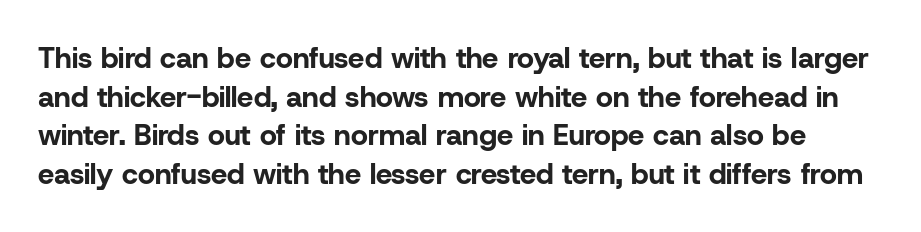
Q: Is the text bold? A: Yes.
Q: Is the text italic (slanted)? A: No, it is upright.
Q: Is the typeface a serif or a sans-serif typeface? A: Sans-serif.
Q: Is the text underlined? A: No.
Q: Is the spacing between letters normal or unusually wide? A: Normal.
Q: Is the spacing between lines tight, normal or loose? A: Normal.
Q: Width (condensed, normal, or wide)? A: Normal.
Q: Stroke contrast? A: Low.
Q: x-height? A: Medium.
Q: Monospaced? A: No.
